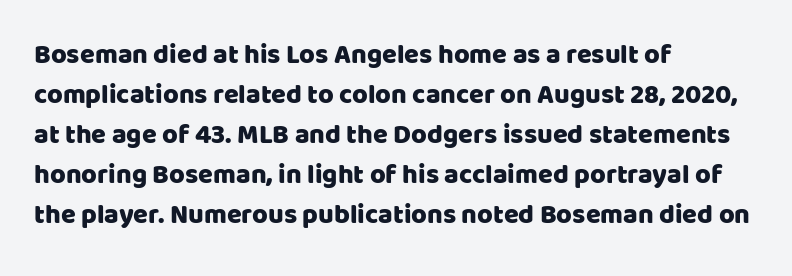
{"italic": "no", "underline": "no", "align": "left", "line_spacing": "normal", "line_spacing_ratio": 1.48, "letter_spacing": "normal", "letter_spacing_em": 0.0, "glyph_px": 27}
